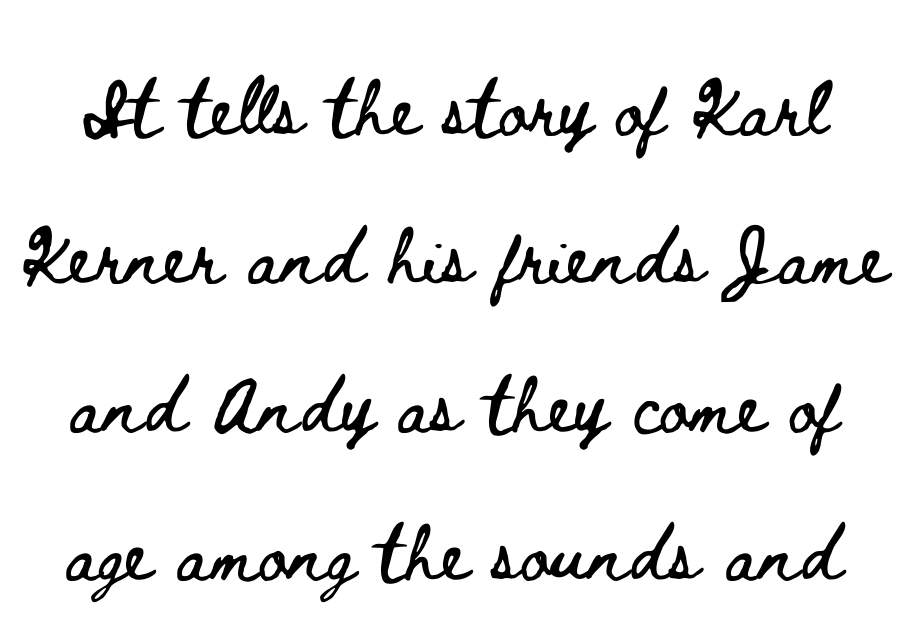
A typesetter would call this leading open, well beyond the default. The foot of each line stays bare and open. A typesetter would call this proportional, since set widths differ per character.
